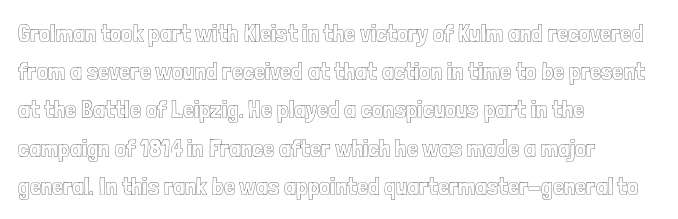
Descenders hang freely into open space. Teacher's note: observe the even left margin — that is flush-left alignment. The vertical gap from one line to the next is medium. If you drew a line through each stem, it would be perfectly vertical. The letters sit at their default tracking, neither squeezed nor spread.
